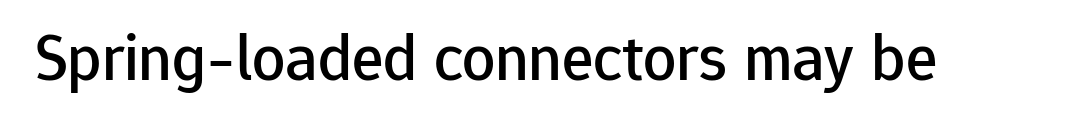
{"serif": "no", "italic": "no", "width": "normal", "stroke_contrast": "low", "x_height": "medium", "monospaced": "no", "underline": "no", "letter_spacing": "normal", "letter_spacing_em": 0.0, "glyph_px": 66}
